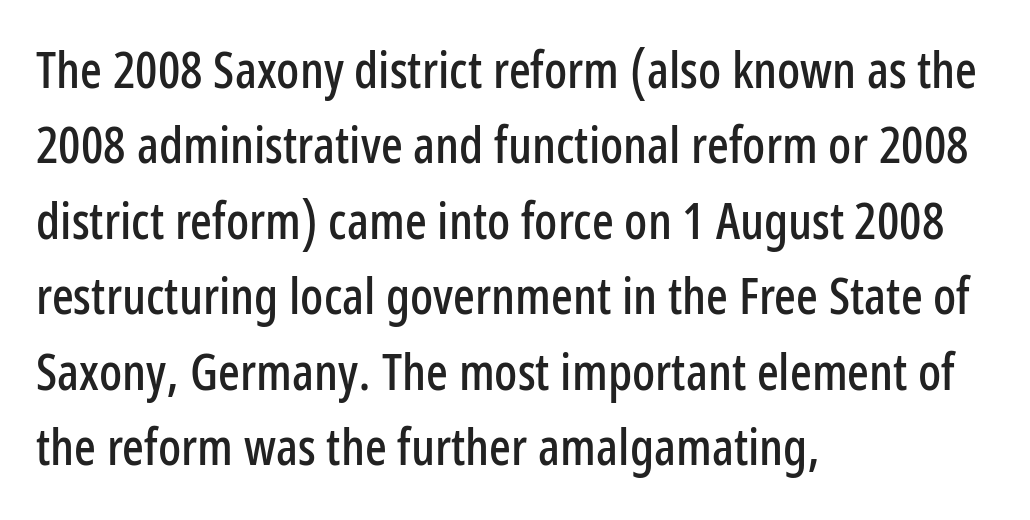
The image shows 51 px condensed sans-serif type, upright; set left-aligned, normal line spacing (1.48x), normal letter spacing, not underlined; low stroke contrast and a medium x-height.
